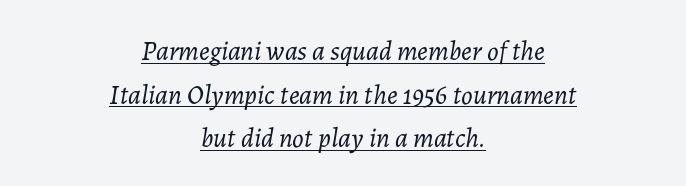
Evenly set lines give the paragraph a standard silhouette. Underlined type. Unbolded letterforms with no extra heft. Does extra space separate the letters? No, they use regular spacing.
